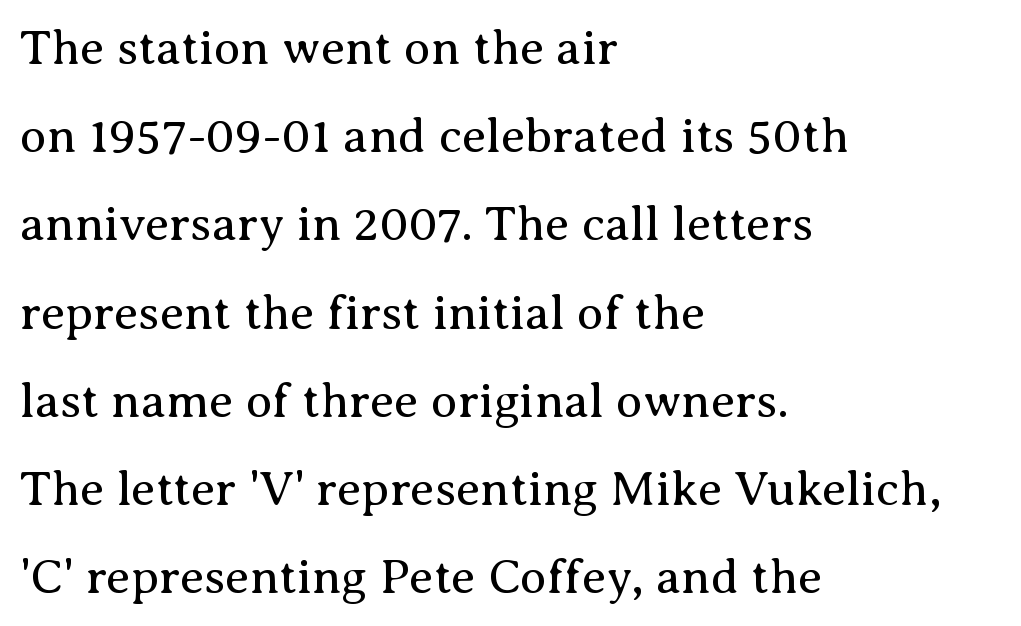
Q: Is the text bold? A: No.
Q: Is the text italic (slanted)? A: No, it is upright.
Q: Is the typeface a serif or a sans-serif typeface? A: Serif.
Q: Is the text underlined? A: No.
Q: How is the paragraph aligned? A: Left-aligned.
Q: Is the spacing between letters normal or unusually wide? A: Normal.
Q: Width (condensed, normal, or wide)? A: Normal.
Q: Stroke contrast? A: Medium.
Q: x-height? A: Medium.
Q: Monospaced? A: No.
